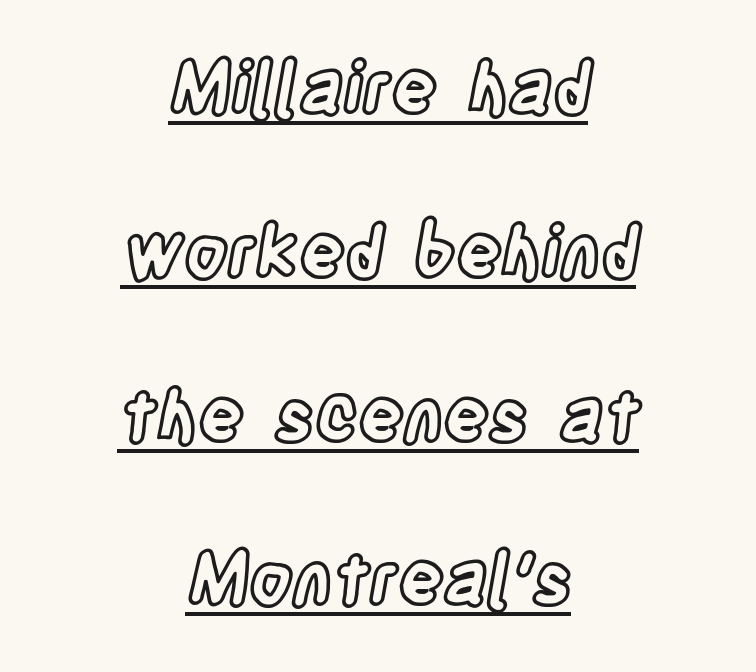
The image shows 70 px condensed type; set centered, loose line spacing (2.34x), normal letter spacing, underlined; a large x-height.
